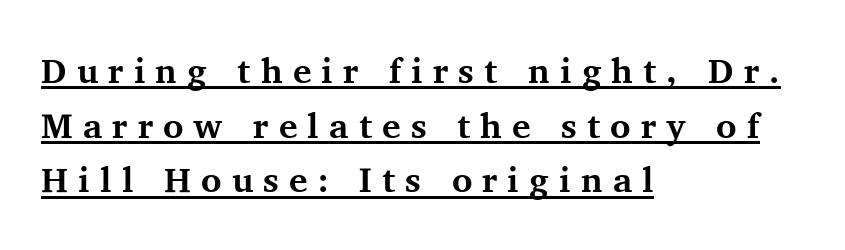
Q: Is the text bold? A: Yes.
Q: Is the text italic (slanted)? A: No, it is upright.
Q: Is the typeface a serif or a sans-serif typeface? A: Serif.
Q: Is the text underlined? A: Yes.
Q: How is the paragraph aligned? A: Left-aligned.
Q: Is the spacing between letters normal or unusually wide? A: Unusually wide.
Q: Is the spacing between lines tight, normal or loose? A: Normal.
Q: Width (condensed, normal, or wide)? A: Normal.
Q: Stroke contrast? A: Medium.
Q: x-height? A: Medium.
Q: Monospaced? A: No.
